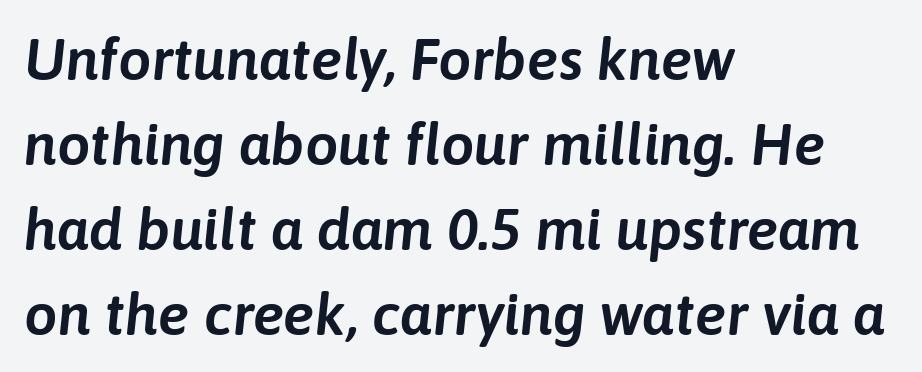
{"italic": "yes", "lean": "right", "slant_degrees": 6, "width": "normal", "stroke_contrast": "low", "x_height": "medium", "monospaced": "no", "underline": "no", "align": "left", "line_spacing": "normal", "line_spacing_ratio": 1.44, "letter_spacing": "normal", "letter_spacing_em": 0.0, "glyph_px": 59}
